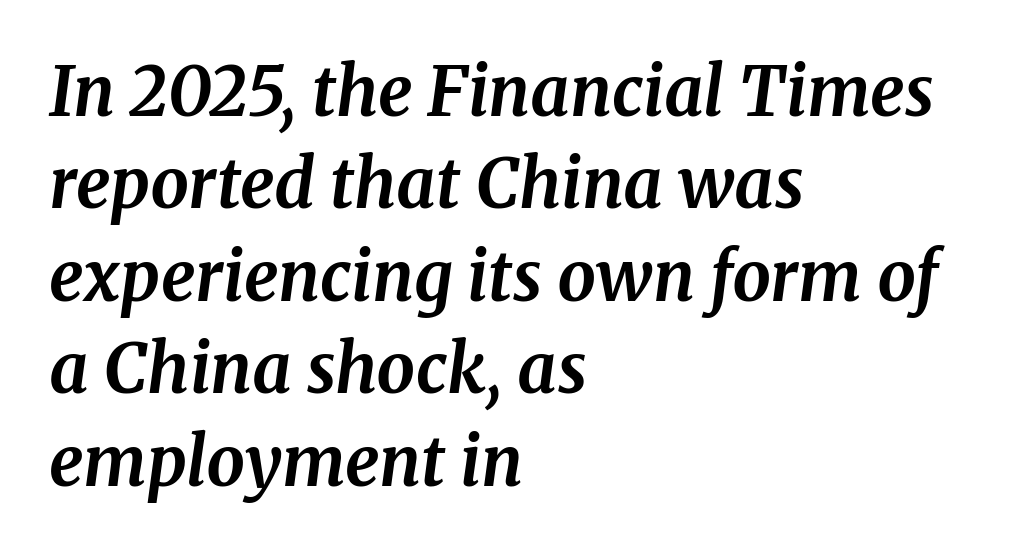
Q: Is the text bold? A: Yes.
Q: Is the text italic (slanted)? A: Yes, it leans right by about 8 degrees.
Q: Is the typeface a serif or a sans-serif typeface? A: Serif.
Q: Is the text underlined? A: No.
Q: How is the paragraph aligned? A: Left-aligned.
Q: Is the spacing between letters normal or unusually wide? A: Normal.
Q: Is the spacing between lines tight, normal or loose? A: Normal.
Q: Width (condensed, normal, or wide)? A: Normal.
Q: Stroke contrast? A: Medium.
Q: x-height? A: Medium.
Q: Monospaced? A: No.
